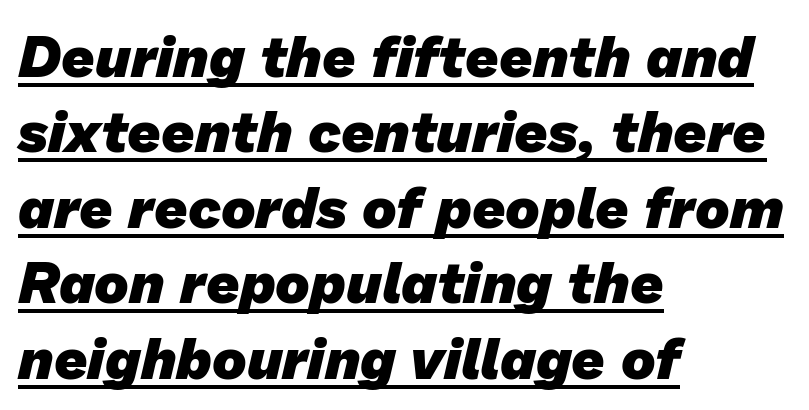
Q: Is the text bold? A: Yes.
Q: Is the typeface a serif or a sans-serif typeface? A: Sans-serif.
Q: Is the text underlined? A: Yes.
Q: How is the paragraph aligned? A: Left-aligned.
Q: Is the spacing between letters normal or unusually wide? A: Normal.
Q: Is the spacing between lines tight, normal or loose? A: Normal.
Q: Width (condensed, normal, or wide)? A: Normal.
Q: Stroke contrast? A: Low.
Q: x-height? A: Medium.
Q: Monospaced? A: No.
